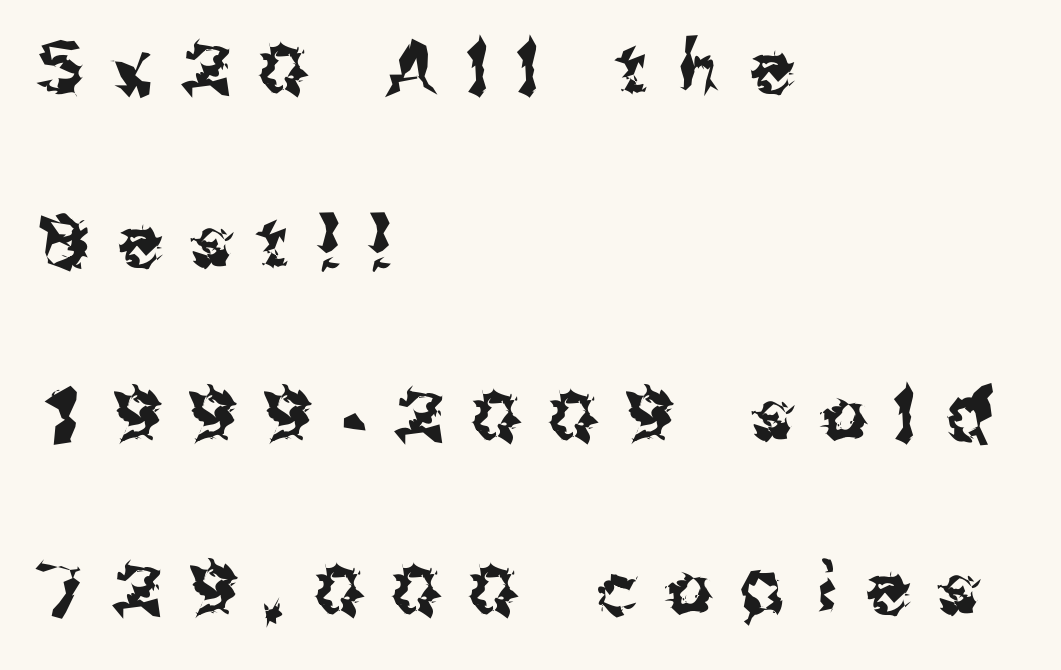
You could fit nearly another row in the gap between these rows. The gaps between neighbouring characters are conspicuously large. Posture: vertical. The specimen omits any rule beneath the text block's lines.
